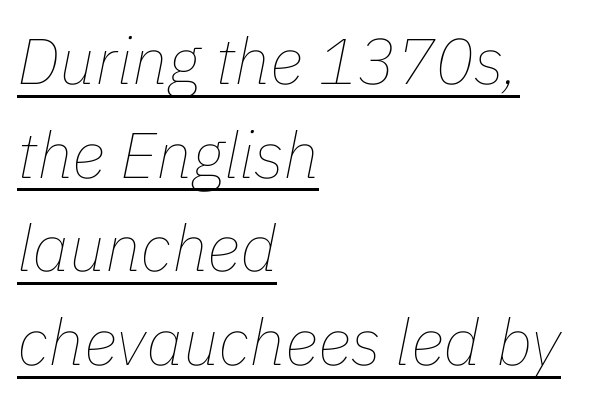
The image shows 65 px thin type, italic (leaning right); set left-aligned, normal line spacing (1.44x), normal letter spacing, underlined; low stroke contrast and a medium x-height.
